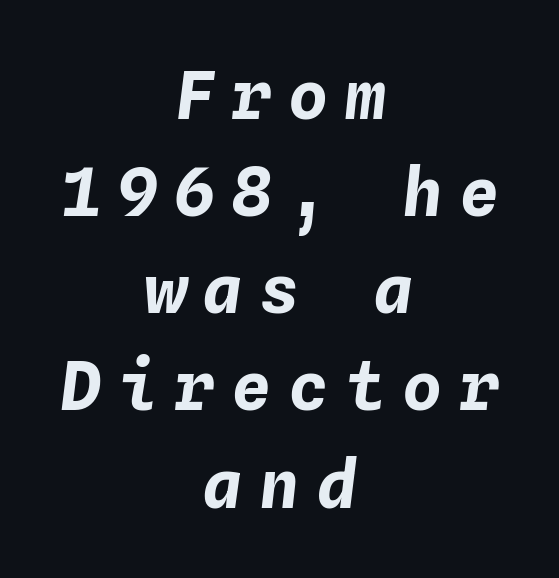
Would a proofreader flag this as italicized? Yes. There is plenty of visible air inserted between adjacent glyphs. Rule under the text: the space is simply empty. You'd pick this weight for a headline — it's a proper bold. Quick note: interline space is typical.
